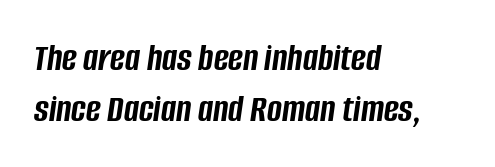
{"italic": "yes", "lean": "right", "slant_degrees": 8, "bold": "yes", "weight": "semibold", "width": "condensed", "stroke_contrast": "low", "x_height": "large", "monospaced": "no", "underline": "no", "align": "left", "line_spacing": "normal", "line_spacing_ratio": 1.27, "letter_spacing": "normal", "letter_spacing_em": 0.0, "glyph_px": 40}
